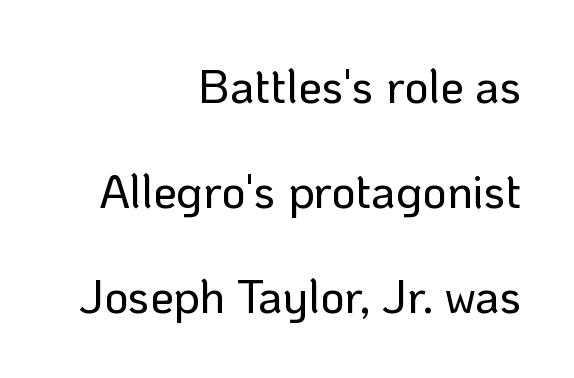
These lines stand farther apart than default settings would place them. Varying glyph widths throughout — classic text-font behaviour. Tall strokes in this sample are plumb rather than angled. Is this a sans? Yes — the strokes have no serifs. The lines in this sample share a right terminus and differ only in where they begin.
